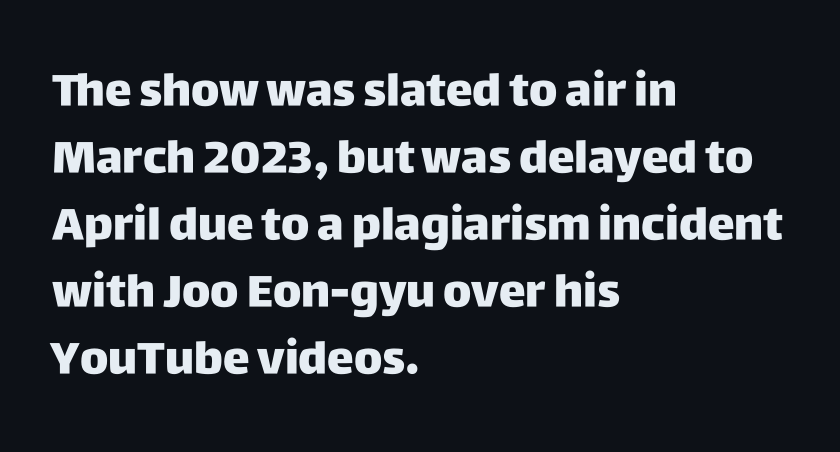
Every stem runs plumb, perpendicular to the baseline. Bold? Absolutely — the strokes are thick and heavy. Check where the strokes stop: nothing finishes them off — pure sans. Compared with typical paragraphs, the rows here are spaced about the same.
